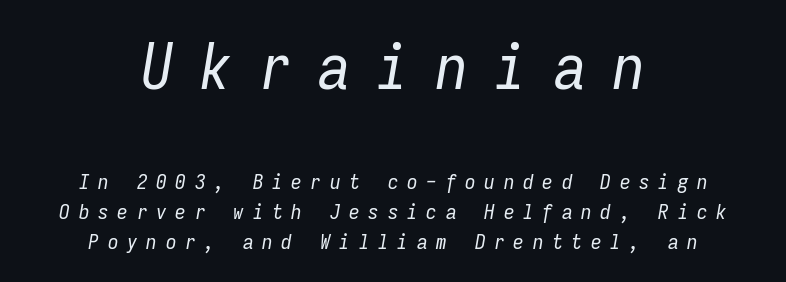
Horizontally, the lines are justified to the midpoint only. Normally led — the rows are evenly, conventionally spaced. Between these two stacked blocks, the higher one wins on size. Ink coverage per letter is moderate at most.
